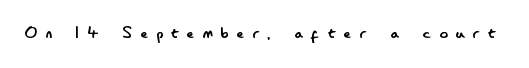
Nobody drew a line under any word here. Look at the tracking — it's clearly loosened, letters drifting apart. Stems here are at most as thick as an everyday book face. A typesetter would mark this as roman, not italic.
